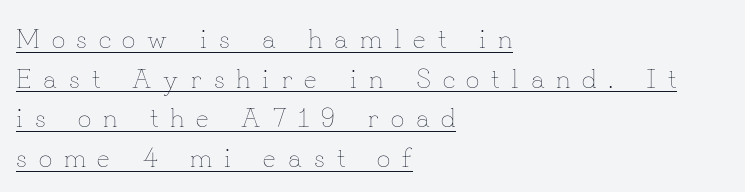
The axis of the letterforms is exactly vertical. This sample uses expanded letter spacing, leaving extra air between glyphs. What's the leading like? Ordinary, nothing unusual. The cut favours lightness, reaching ordinary text weight at its darkest. In designer terms, the underline attribute is active on this setting. The paragraph has a hard left edge and a soft right edge.
